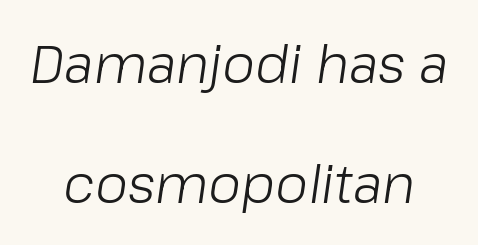
Q: Is the text bold? A: No.
Q: Is the text italic (slanted)? A: Yes, it leans right by about 8 degrees.
Q: Is the text underlined? A: No.
Q: Is the spacing between letters normal or unusually wide? A: Normal.
Q: Is the spacing between lines tight, normal or loose? A: Loose.
Q: Width (condensed, normal, or wide)? A: Normal.
Q: Stroke contrast? A: Low.
Q: x-height? A: Medium.
Q: Monospaced? A: No.
